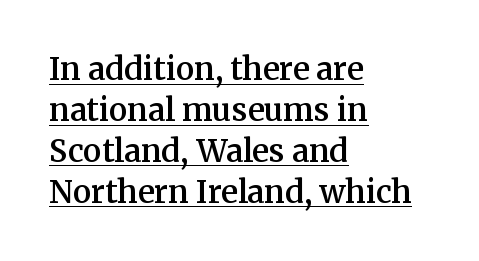
How heavy is the stroke? Medium-heavy — a semibold, shy of bold. Note the varied advance widths — an 'i' is clearly narrower than an 'm'. Honestly, the row spacing looks completely unremarkable. Underlined type. Do the letters lean? They stand straight.
